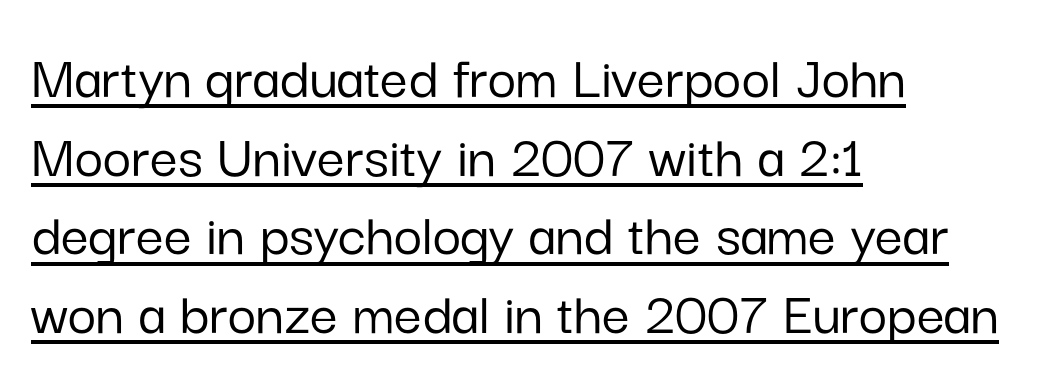
Q: Is the text italic (slanted)? A: No, it is upright.
Q: Is the typeface a serif or a sans-serif typeface? A: Sans-serif.
Q: Is the text underlined? A: Yes.
Q: How is the paragraph aligned? A: Left-aligned.
Q: Is the spacing between letters normal or unusually wide? A: Normal.
Q: Is the spacing between lines tight, normal or loose? A: Normal.
Q: Width (condensed, normal, or wide)? A: Normal.
Q: Stroke contrast? A: Low.
Q: x-height? A: Medium.
Q: Monospaced? A: No.
